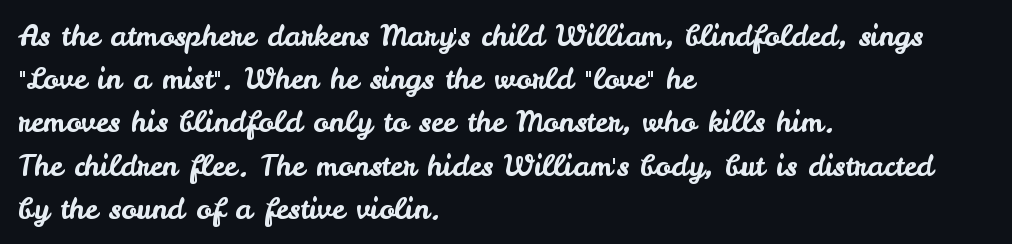
{"serif": "no", "width": "normal", "stroke_contrast": "low", "x_height": "small", "monospaced": "no", "underline": "no", "align": "left", "line_spacing": "normal", "line_spacing_ratio": 1.49, "letter_spacing": "normal", "letter_spacing_em": 0.0, "glyph_px": 29}
